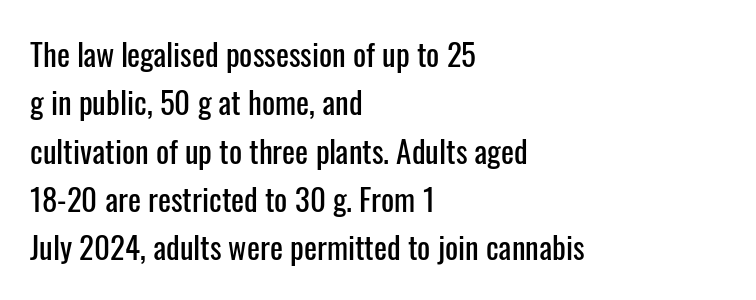
The image shows 31 px condensed sans-serif type, upright; set left-aligned, normal line spacing (1.56x), normal letter spacing, not underlined; low stroke contrast and a medium x-height.
